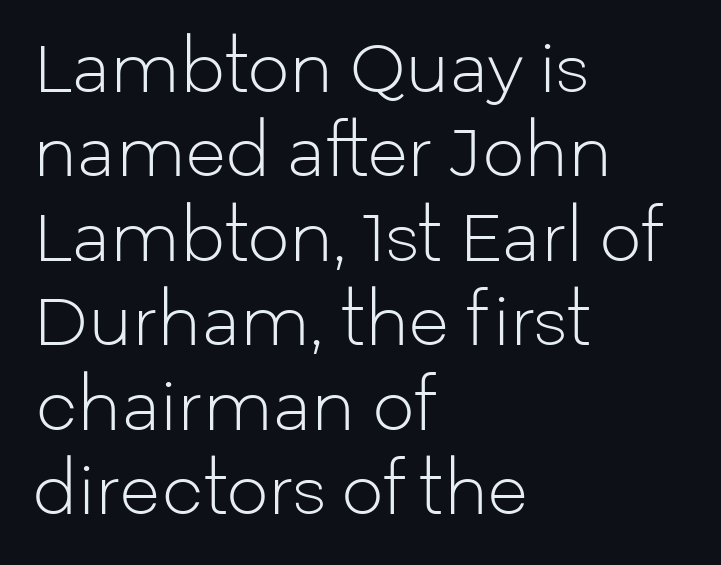
The image shows 66 px light sans-serif type, upright; set left-aligned, normal line spacing (1.28x), normal letter spacing, not underlined; low stroke contrast and a medium x-height.
